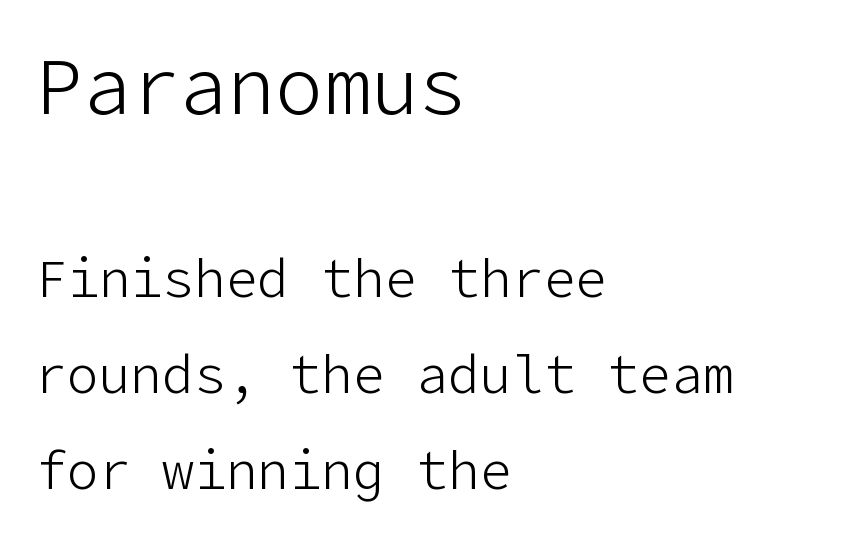
{"serif": "no", "italic": "no", "bold": "no", "weight": "light", "width": "normal", "stroke_contrast": "low", "x_height": "medium", "underline": "no", "align": "left", "line_spacing_ratio": 1.81, "letter_spacing": "normal", "letter_spacing_em": 0.0, "larger_block": "first", "size_ratio": 1.51, "glyph_px": 80}
